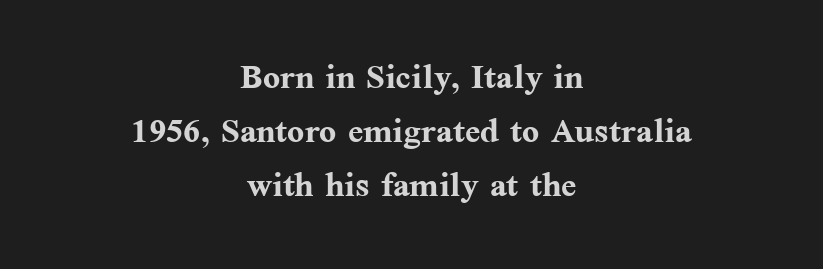
The image shows 45 px semibold serif type, upright; set centered, line spacing 1.2x, normal letter spacing, not underlined; medium stroke contrast and a medium x-height.
